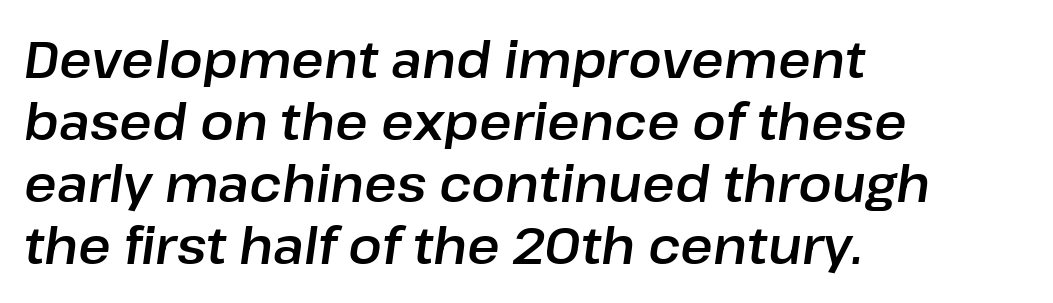
{"italic": "yes", "lean": "right", "slant_degrees": 8, "width": "normal", "stroke_contrast": "low", "x_height": "medium", "monospaced": "no", "underline": "no", "align": "left", "line_spacing_ratio": 1.24, "letter_spacing": "normal", "letter_spacing_em": 0.0, "glyph_px": 50}
